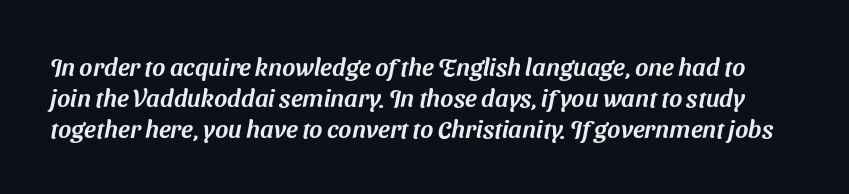
{"underline": "no", "line_spacing": "normal", "line_spacing_ratio": 1.25, "letter_spacing": "normal", "letter_spacing_em": 0.0, "glyph_px": 25}
